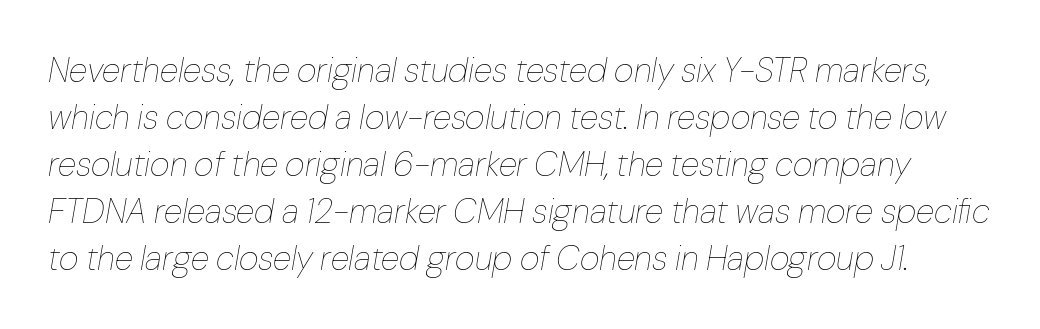
Inter-character spacing is left at the font's built-in metrics. Italic: yes, the glyphs are oblique. A bare baseline throughout the passage. This block has exactly the height ordinary leading produces. The rendering uses natural spacing where letterforms have individual widths. The font sits on the lighter half of the weight spectrum, regular included.
